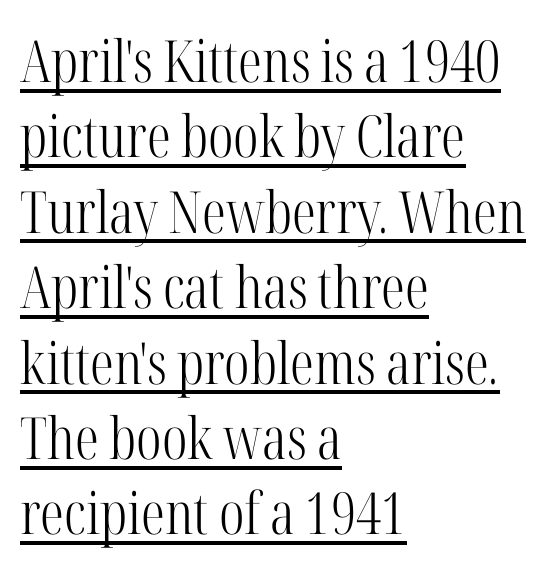
The image shows 58 px light, condensed serif type, upright; set left-aligned, normal line spacing (1.3x), normal letter spacing, underlined; high stroke contrast and a medium x-height.
